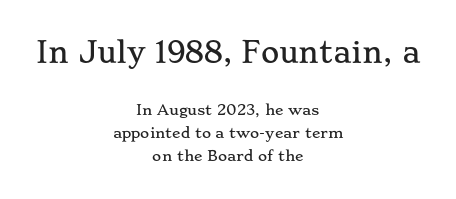
Whoever set this made the first block the dominant, larger element. Descender tails drop into unmarked territory. The passage shown is typed in a proportional face where columns would drift. The font family rendered here belongs to the serif group.
